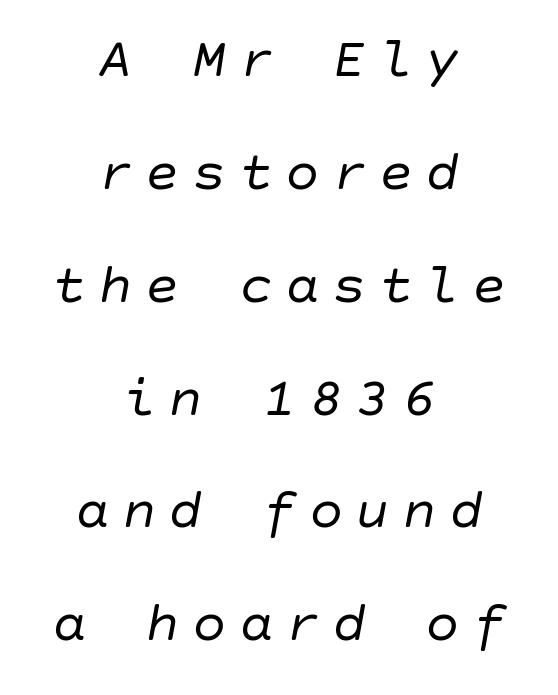
The image shows 57 px regular-weight type, italic (leaning right); set centered, loose line spacing (1.98x), unusually wide letter spacing (+0.22 em), not underlined; low stroke contrast and a large x-height.
